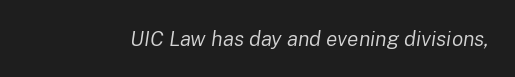
The image shows 21 px text type, italic (leaning right); set normal letter spacing, not underlined.
